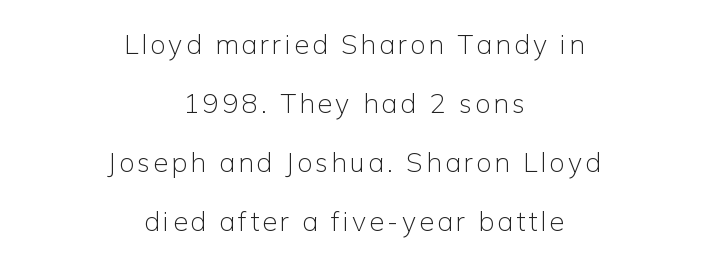
The leading is generous, giving the passage an open texture. Heft: none added — not bold. Clear beneath every line of the passage. A typesetter would mark this as roman, not italic. If you folded the block vertically in half, each line would mirror itself in length.
